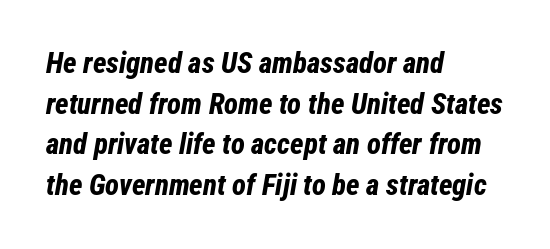
The image shows 29 px bold, condensed type, italic (leaning right); set left-aligned, normal line spacing (1.4x), normal letter spacing, not underlined; low stroke contrast and a medium x-height.
